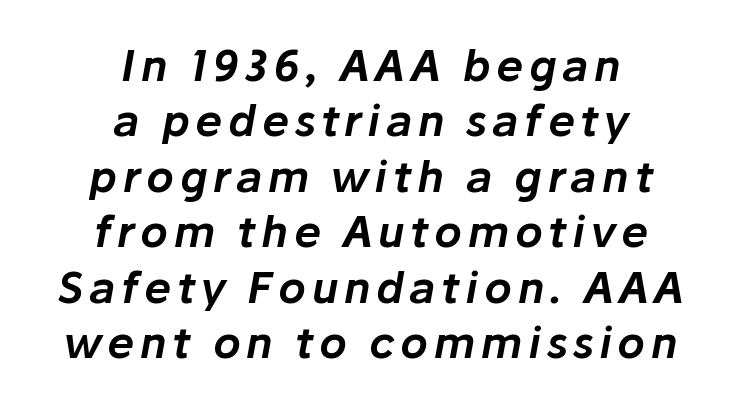
The line-height multiplier appears to be the usual default. Varying glyph widths throughout — classic text-font behaviour. Compared with a flush-left layout, this one balances lines on the center instead. Letters rest on an invisible, unmarked baseline. There's an unmistakable incline to the writing here.
